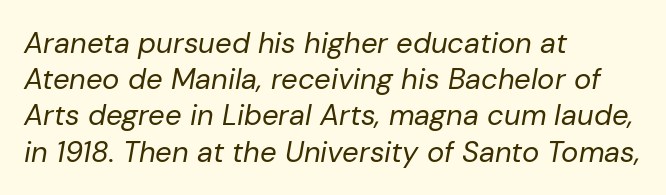
{"italic": "yes", "lean": "right", "slant_degrees": 10, "bold": "no", "weight": "regular", "width": "normal", "stroke_contrast": "low", "x_height": "medium", "monospaced": "no", "underline": "no", "align": "left", "line_spacing": "normal", "line_spacing_ratio": 1.25, "letter_spacing": "normal", "letter_spacing_em": 0.0, "glyph_px": 29}
